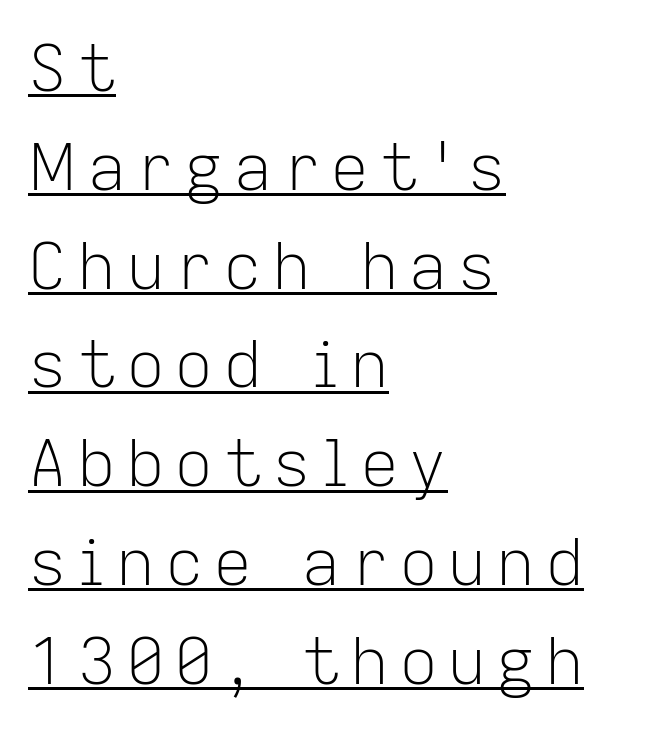
The image shows 65 px light sans-serif type, upright; set left-aligned, normal line spacing (1.52x), underlined; low stroke contrast and a medium x-height.
